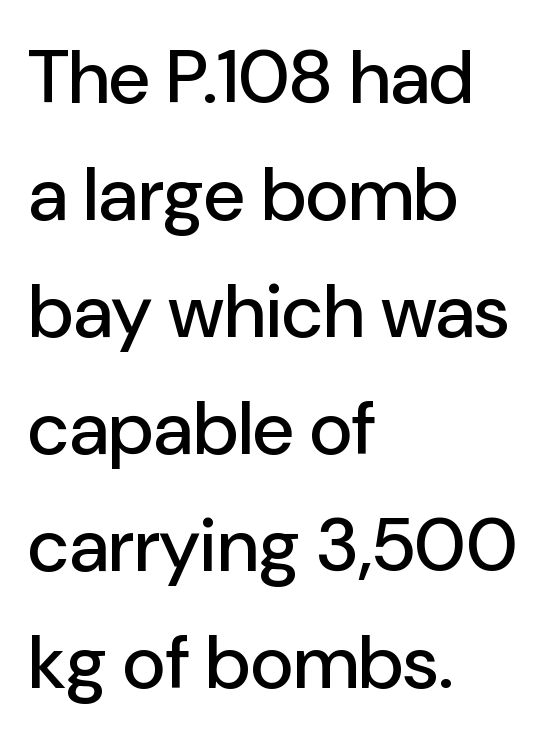
{"serif": "no", "italic": "no", "width": "normal", "stroke_contrast": "low", "x_height": "medium", "monospaced": "no", "underline": "no", "align": "left", "line_spacing": "normal", "line_spacing_ratio": 1.56, "letter_spacing": "normal", "letter_spacing_em": 0.0, "glyph_px": 75}
